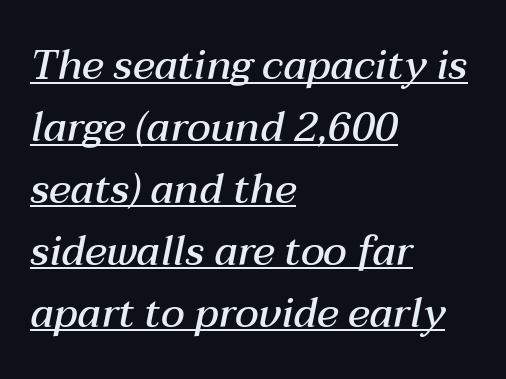
A semibold gives these letters moderate extra thickness, short of bold. You could not count columns in this text — the font is proportionally spaced. Regarding leading, the lines here are spaced in the standard way. The letterforms sit shoulder to shoulder at normal distance. Italic: yes, the glyphs are oblique. Honestly, the underline is the first thing you notice here.
